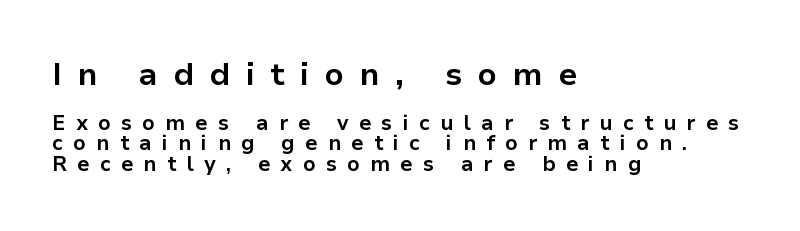
{"serif": "no", "italic": "no", "bold": "yes", "weight": "bold", "width": "normal", "stroke_contrast": "low", "x_height": "medium", "monospaced": "no", "underline": "no", "align": "left", "line_spacing": "tight", "line_spacing_ratio": 0.96, "letter_spacing": "wide", "letter_spacing_em": 0.49, "larger_block": "first", "size_ratio": 1.52, "glyph_px": 32}
